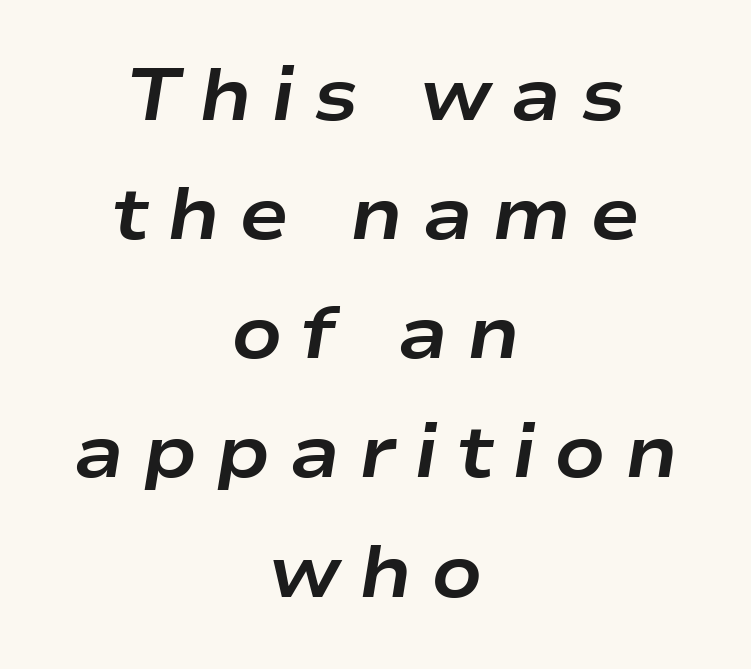
Q: Is the text bold? A: Yes.
Q: Is the text italic (slanted)? A: Yes, it leans right by about 9 degrees.
Q: Is the text underlined? A: No.
Q: How is the paragraph aligned? A: Centered.
Q: Is the spacing between letters normal or unusually wide? A: Unusually wide.
Q: Is the spacing between lines tight, normal or loose? A: Normal.
Q: Width (condensed, normal, or wide)? A: Wide.
Q: Stroke contrast? A: Low.
Q: x-height? A: Medium.
Q: Monospaced? A: No.
